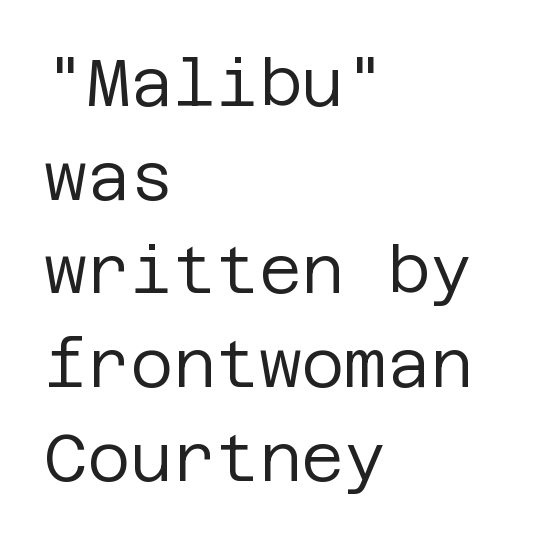
Are there feet on the stems? There aren't — it's a sans. A roman cut, with each character standing at attention. Default kerning and tracking; the words read as compact shapes. No word sits above an underline. The line-height multiplier appears to be the usual default.
